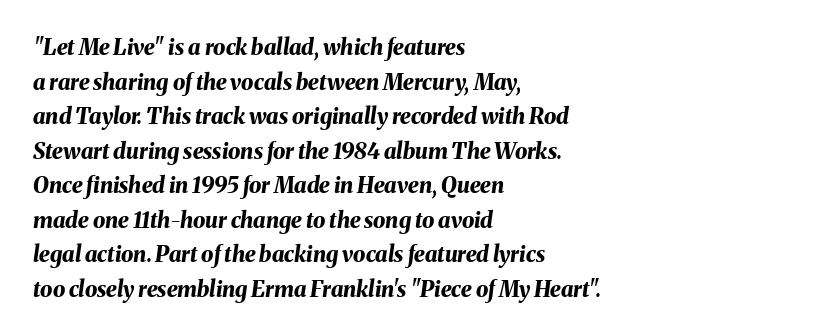
Successive baselines arrive at the customary interval. Each glyph is drawn with heavy, bold strokes. Nobody touched the tracking dial on this one. If you drew a line through each stem, it would be angled.
